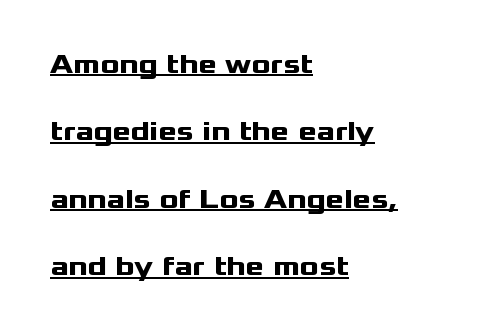
Q: Is the text bold? A: Yes.
Q: Is the text italic (slanted)? A: No, it is upright.
Q: Is the typeface a serif or a sans-serif typeface? A: Sans-serif.
Q: Is the text underlined? A: Yes.
Q: How is the paragraph aligned? A: Left-aligned.
Q: Is the spacing between letters normal or unusually wide? A: Normal.
Q: Is the spacing between lines tight, normal or loose? A: Loose.
Q: Width (condensed, normal, or wide)? A: Wide.
Q: Stroke contrast? A: Medium.
Q: x-height? A: Medium.
Q: Monospaced? A: No.
